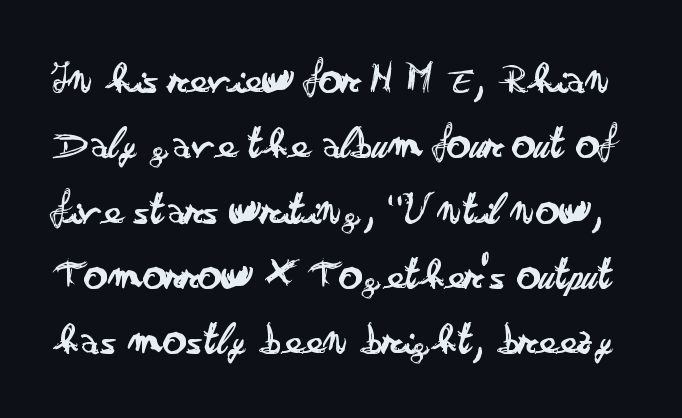
Q: Is the text bold? A: No.
Q: Is the text italic (slanted)? A: No, it is upright.
Q: Is the typeface a serif or a sans-serif typeface? A: Sans-serif.
Q: Is the text underlined? A: No.
Q: Is the spacing between letters normal or unusually wide? A: Normal.
Q: Is the spacing between lines tight, normal or loose? A: Normal.
Q: Width (condensed, normal, or wide)? A: Wide.
Q: Stroke contrast? A: Low.
Q: x-height? A: Small.
Q: Monospaced? A: No.
